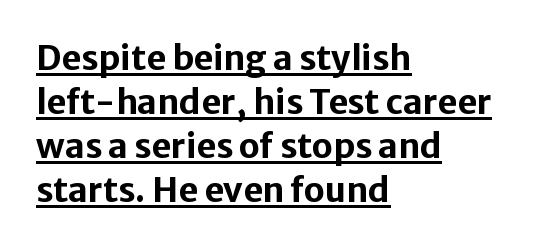
Where is the straight margin? On the left. Character widths vary here, with narrow letters taking less room than wide ones. Beneath each row of characters lies a ruled line. One glance says typical: line gaps are just what's usual. Emphasis by weight is at full strength: bold. Here the glyphs are tracked normally, forming tight word shapes.
